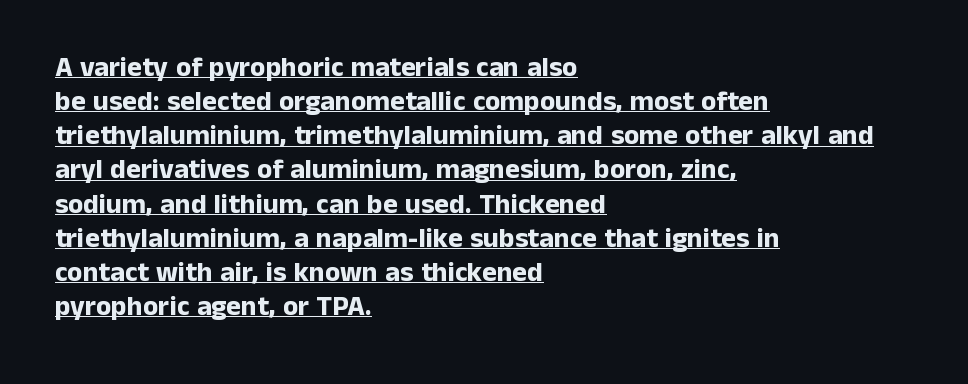
The letters carry no serifs — their stems end cleanly without finishing strokes. The text block is weighted toward the left margin, trailing off unevenly rightward. The sample has been set heavy, in full bold. Like a heading marked for emphasis, these lines bear an underscore.
